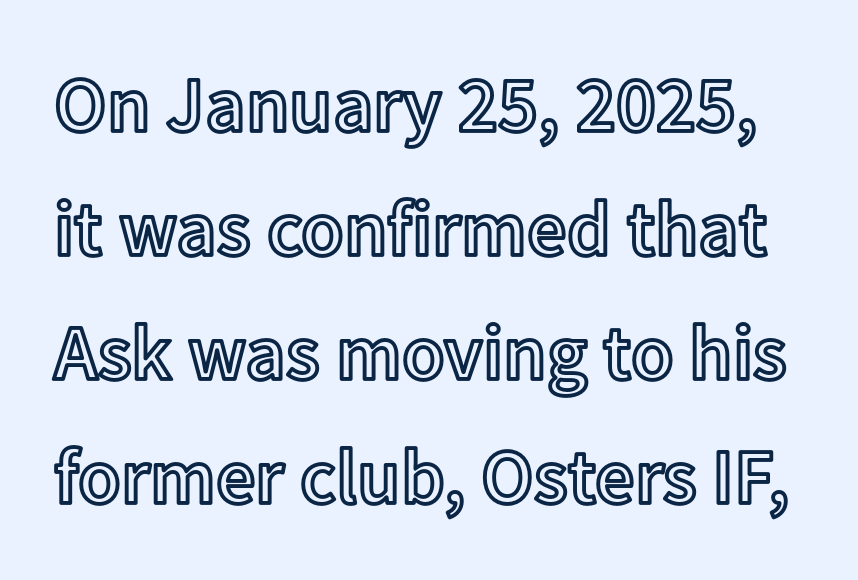
The image shows 78 px text type, upright; set normal line spacing (1.59x), normal letter spacing, not underlined; a medium x-height.
